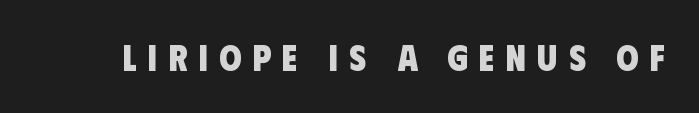
{"serif": "no", "bold": "yes", "weight": "heavy", "width": "condensed", "stroke_contrast": "low", "x_height": "large", "monospaced": "no", "underline": "no", "letter_spacing": "wide", "letter_spacing_em": 0.31, "glyph_px": 36}
